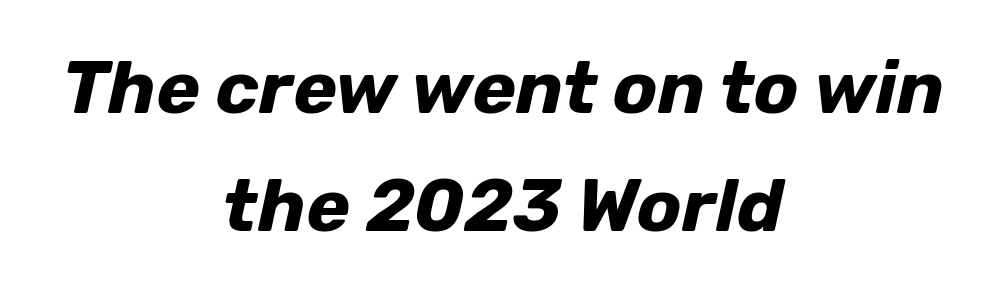
Q: Is the text bold? A: Yes.
Q: Is the text italic (slanted)? A: Yes, it leans right by about 12 degrees.
Q: Is the text underlined? A: No.
Q: How is the paragraph aligned? A: Centered.
Q: Is the spacing between letters normal or unusually wide? A: Normal.
Q: Is the spacing between lines tight, normal or loose? A: Normal.
Q: Width (condensed, normal, or wide)? A: Normal.
Q: Stroke contrast? A: Low.
Q: x-height? A: Medium.
Q: Monospaced? A: No.
